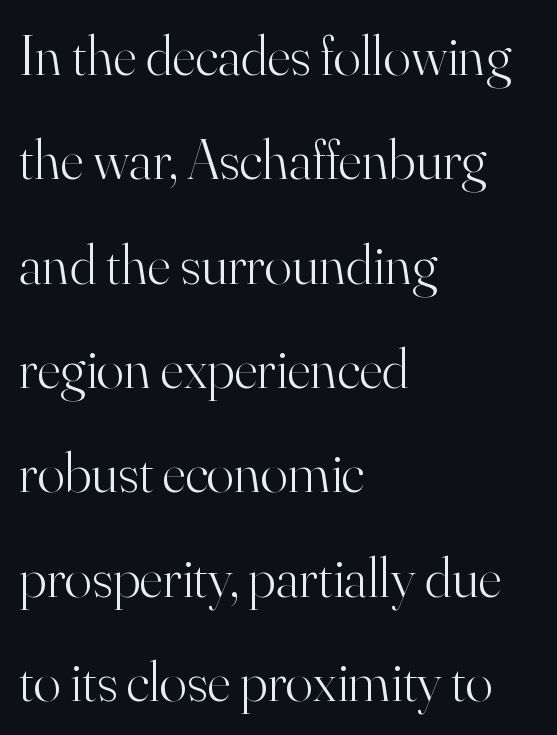
The image shows 57 px light serif type, upright; set left-aligned, line spacing 1.83x, normal letter spacing, not underlined; high stroke contrast and a small x-height.
